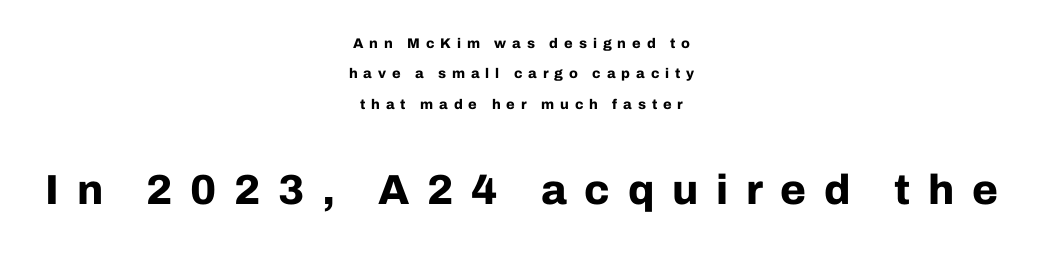
The image shows 42 px bold sans-serif type, upright; set centered, loose line spacing (2.17x), unusually wide letter spacing (+0.42 em), not underlined; the second (bottom) block is 3.0x larger; low stroke contrast and a medium x-height.
